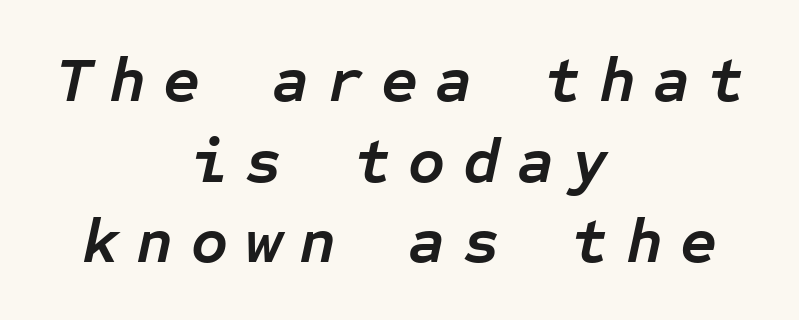
The image shows 64 px semibold type, italic (leaning right), monospaced; set centered, normal line spacing (1.26x), unusually wide letter spacing (+0.27 em), not underlined; low stroke contrast and a medium x-height.
